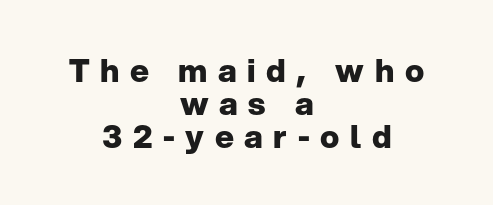
{"serif": "no", "italic": "no", "bold": "yes", "weight": "heavy", "width": "normal", "stroke_contrast": "low", "x_height": "medium", "monospaced": "no", "underline": "no", "align": "center", "line_spacing": "tight", "line_spacing_ratio": 1.03, "letter_spacing": "wide", "letter_spacing_em": 0.33, "glyph_px": 32}
